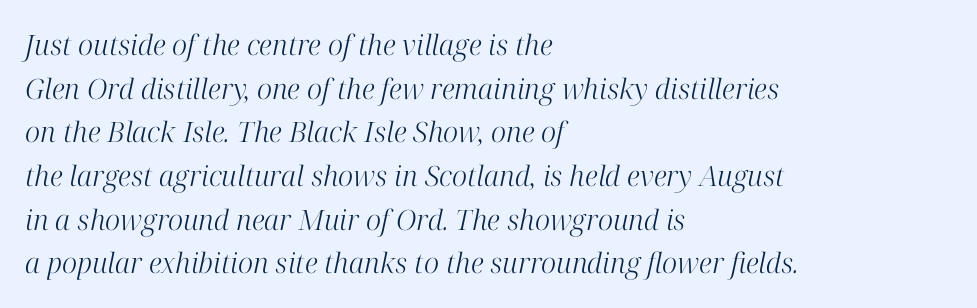
The image shows 28 px light serif type, italic (leaning right); set left-aligned, normal line spacing (1.56x), normal letter spacing, not underlined; high stroke contrast and a medium x-height.
